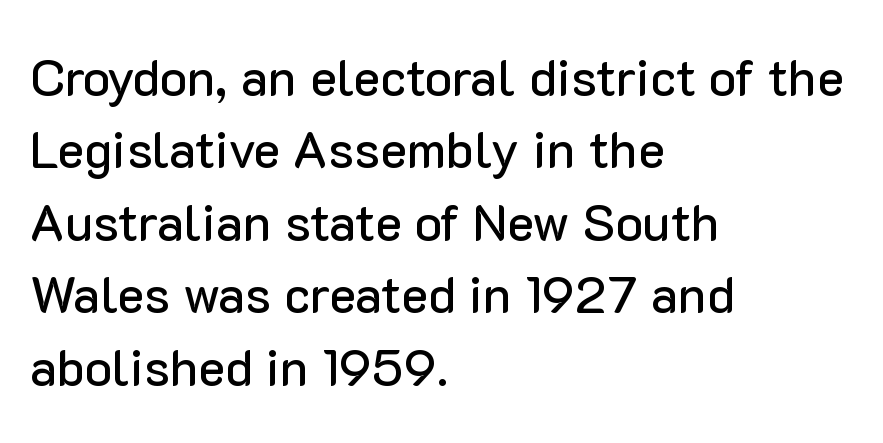
Q: Is the text italic (slanted)? A: No, it is upright.
Q: Is the typeface a serif or a sans-serif typeface? A: Sans-serif.
Q: Is the text underlined? A: No.
Q: How is the paragraph aligned? A: Left-aligned.
Q: Is the spacing between letters normal or unusually wide? A: Normal.
Q: Is the spacing between lines tight, normal or loose? A: Normal.
Q: Width (condensed, normal, or wide)? A: Normal.
Q: Stroke contrast? A: Low.
Q: x-height? A: Medium.
Q: Monospaced? A: No.
